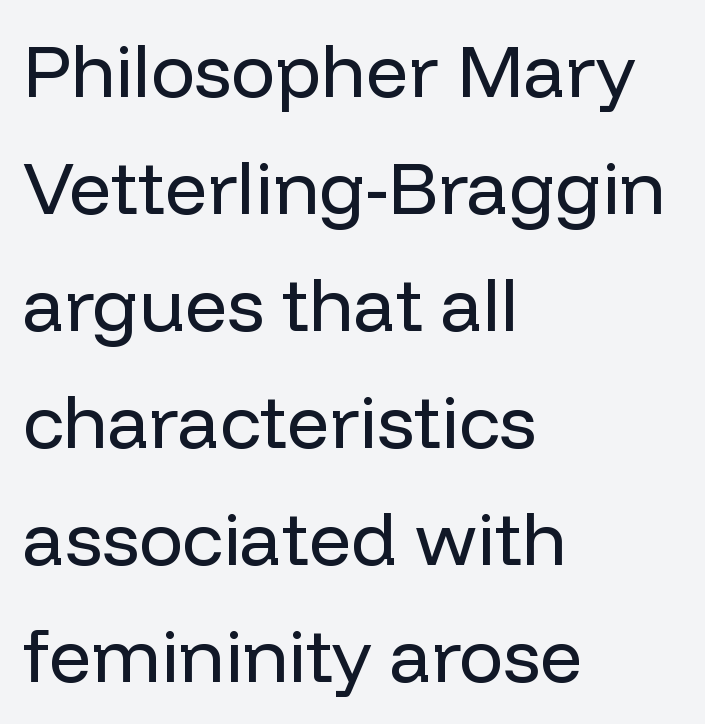
The image shows 74 px regular-weight sans-serif type, upright; set left-aligned, normal line spacing (1.58x), normal letter spacing, not underlined; low stroke contrast and a medium x-height.
